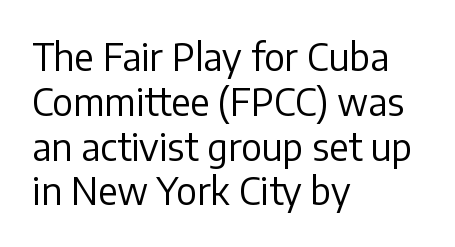
{"serif": "no", "italic": "no", "bold": "no", "weight": "regular", "width": "normal", "stroke_contrast": "low", "x_height": "medium", "monospaced": "no", "underline": "no", "align": "left", "line_spacing_ratio": 1.21, "letter_spacing": "normal", "letter_spacing_em": 0.0, "glyph_px": 37}
